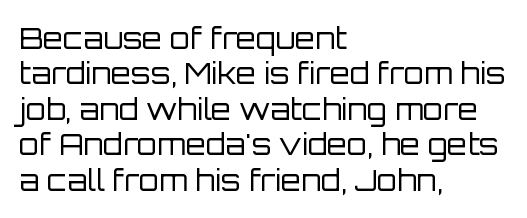
Q: Is the text bold? A: No.
Q: Is the text italic (slanted)? A: No, it is upright.
Q: Is the typeface a serif or a sans-serif typeface? A: Sans-serif.
Q: Is the text underlined? A: No.
Q: How is the paragraph aligned? A: Left-aligned.
Q: Is the spacing between letters normal or unusually wide? A: Normal.
Q: Width (condensed, normal, or wide)? A: Normal.
Q: Stroke contrast? A: Low.
Q: x-height? A: Large.
Q: Monospaced? A: No.
